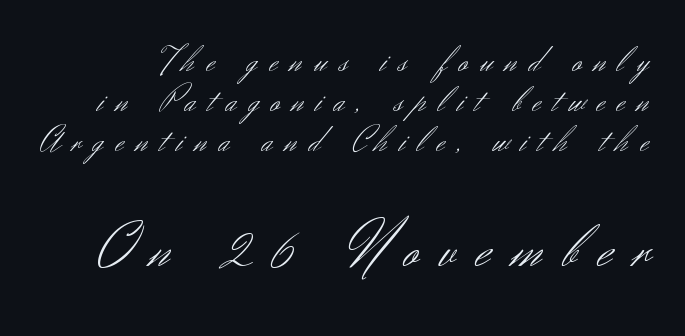
What's the leading like? Squeezed, with rows nearly overlapping. Character widths vary here, with narrow letters taking less room than wide ones. The words here are not underlined. Block two is the big one; block one sits smaller above it. How are the letters spaced? Widely, with obvious added tracking.
